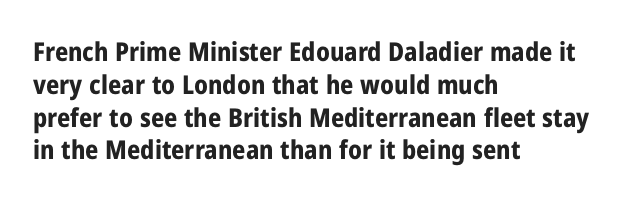
Reading down the column, the eye jumps a familiar distance to each next line. The passage shown is not underscored anywhere. Its strokes are broad and dark, the hallmark of bold type. Quick note: not italic, upright. Observe the ordinary spacing: letters are neighbours, not strangers. Line beginnings align vertically; line endings do not.
